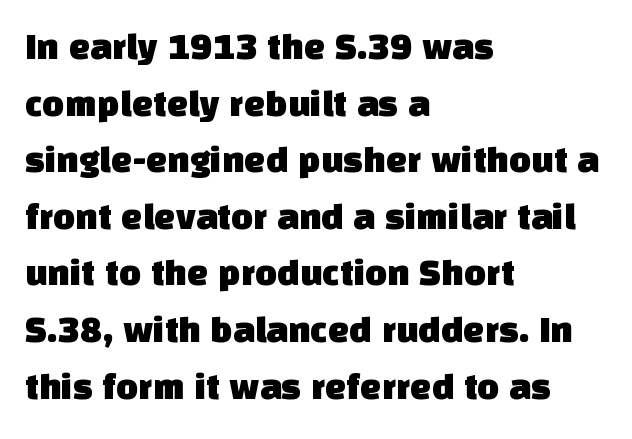
The image shows 38 px sans-serif type; set left-aligned, normal line spacing (1.49x), normal letter spacing, not underlined; low stroke contrast and a large x-height.
